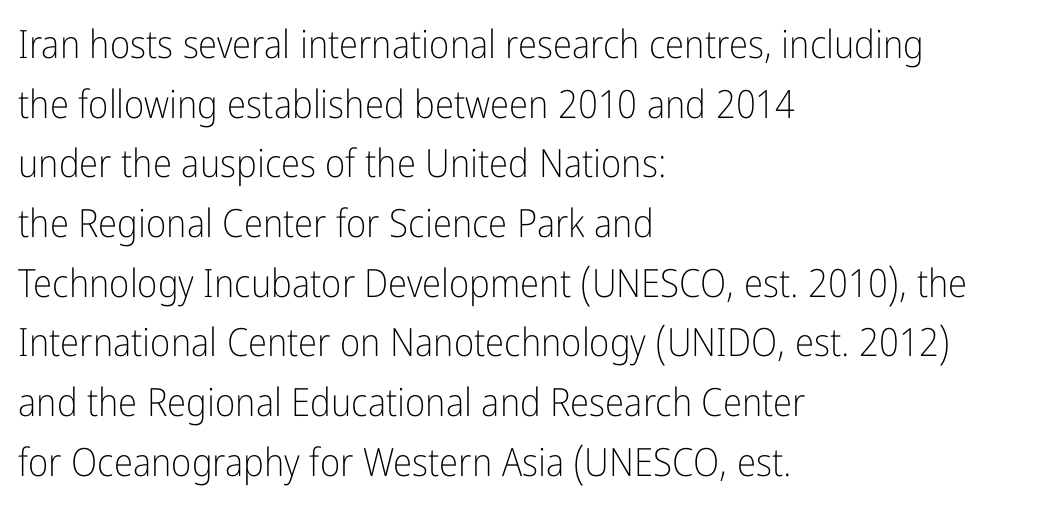
The image shows 39 px light, condensed sans-serif type, upright; set left-aligned, normal line spacing (1.53x), normal letter spacing, not underlined; low stroke contrast and a medium x-height.
